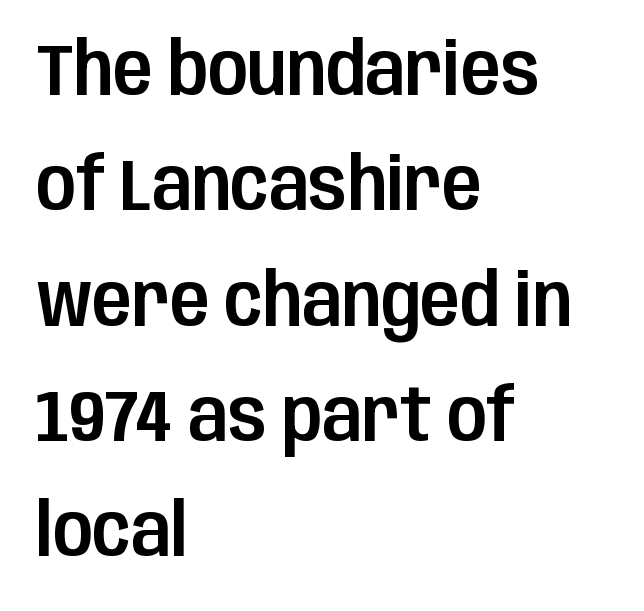
Stroke terminals: plain, sans-serif. The face used here is proportionally spaced, like ordinary book or web type. Left-aligned paragraph, ragged on the right. Observe the ordinary spacing: letters are neighbours, not strangers.
